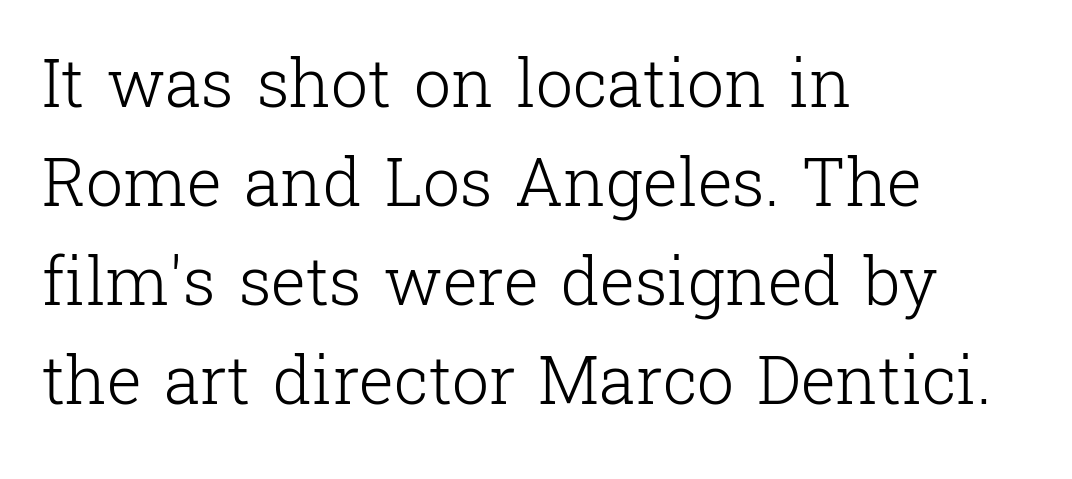
Typeset ragged right — the left edge is the straight one. The words here are not underlined. The font's upright variant was chosen for this text. Type style note: has serifs.
